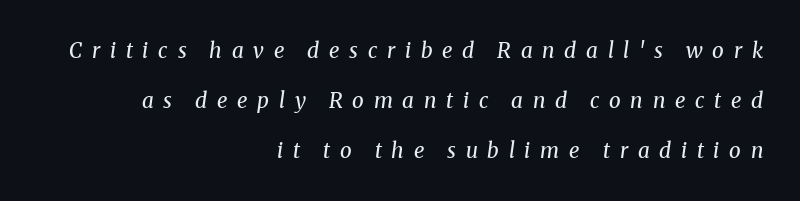
Q: Is the text bold? A: No.
Q: Is the text italic (slanted)? A: Yes, it leans right by about 8 degrees.
Q: Is the text underlined? A: No.
Q: How is the paragraph aligned? A: Right-aligned.
Q: Is the spacing between letters normal or unusually wide? A: Unusually wide.
Q: Is the spacing between lines tight, normal or loose? A: Loose.
